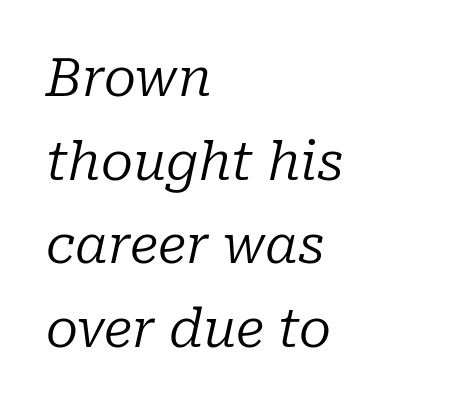
{"serif": "yes", "italic": "yes", "lean": "right", "slant_degrees": 10, "bold": "no", "weight": "regular", "width": "normal", "stroke_contrast": "low", "x_height": "medium", "monospaced": "no", "underline": "no", "align": "left", "line_spacing": "normal", "line_spacing_ratio": 1.58, "letter_spacing": "normal", "letter_spacing_em": 0.0, "glyph_px": 53}
